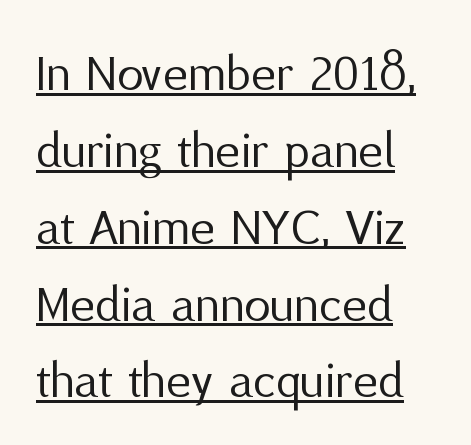
The image shows 53 px regular-weight sans-serif type, upright; set left-aligned, normal line spacing (1.45x), normal letter spacing, underlined; medium stroke contrast and a medium x-height.
